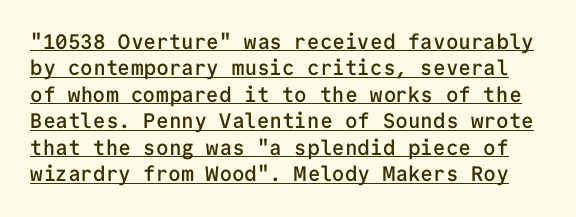
Q: Is the text bold? A: Semi-bold.
Q: Is the text italic (slanted)? A: No, it is upright.
Q: Is the text underlined? A: Yes.
Q: Is the spacing between letters normal or unusually wide? A: Normal.
Q: Is the spacing between lines tight, normal or loose? A: Normal.
